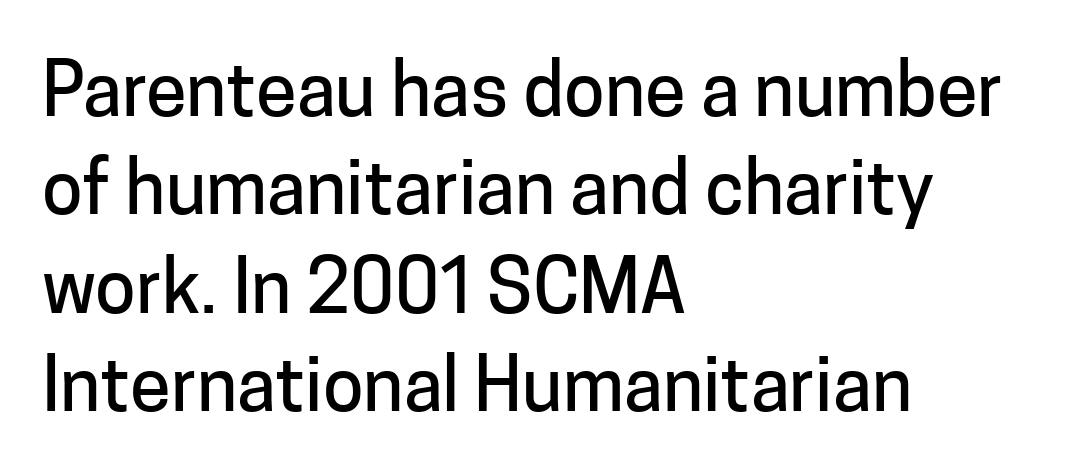
Q: Is the text italic (slanted)? A: No, it is upright.
Q: Is the typeface a serif or a sans-serif typeface? A: Sans-serif.
Q: Is the text underlined? A: No.
Q: How is the paragraph aligned? A: Left-aligned.
Q: Is the spacing between letters normal or unusually wide? A: Normal.
Q: Is the spacing between lines tight, normal or loose? A: Normal.
Q: Width (condensed, normal, or wide)? A: Normal.
Q: Stroke contrast? A: Low.
Q: x-height? A: Medium.
Q: Monospaced? A: No.
